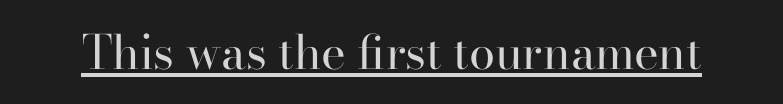
{"serif": "yes", "italic": "no", "bold": "no", "weight": "regular", "width": "normal", "stroke_contrast": "high", "x_height": "small", "monospaced": "no", "underline": "yes", "letter_spacing": "normal", "letter_spacing_em": 0.0, "glyph_px": 47}
